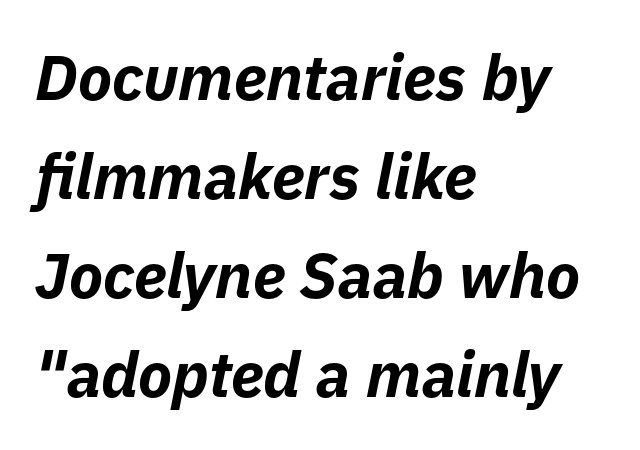
The image shows 63 px bold type, italic (leaning right); set left-aligned, normal line spacing (1.57x), normal letter spacing, not underlined; low stroke contrast and a medium x-height.
